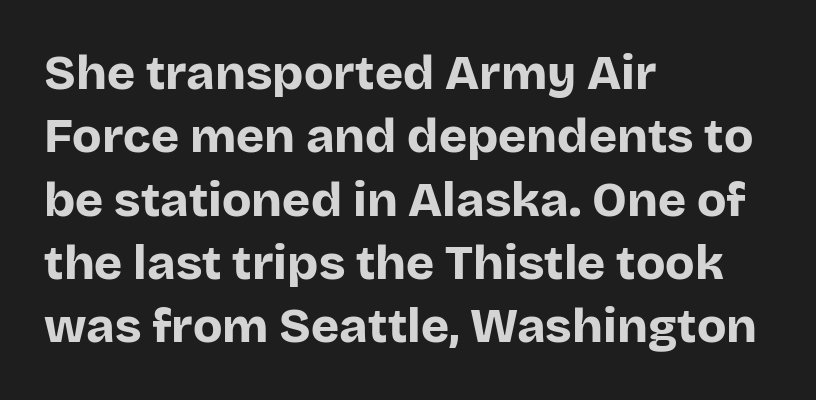
Q: Is the text bold? A: Yes.
Q: Is the text italic (slanted)? A: No, it is upright.
Q: Is the typeface a serif or a sans-serif typeface? A: Sans-serif.
Q: Is the text underlined? A: No.
Q: How is the paragraph aligned? A: Left-aligned.
Q: Is the spacing between letters normal or unusually wide? A: Normal.
Q: Is the spacing between lines tight, normal or loose? A: Normal.
Q: Width (condensed, normal, or wide)? A: Normal.
Q: Stroke contrast? A: Low.
Q: x-height? A: Large.
Q: Monospaced? A: No.
